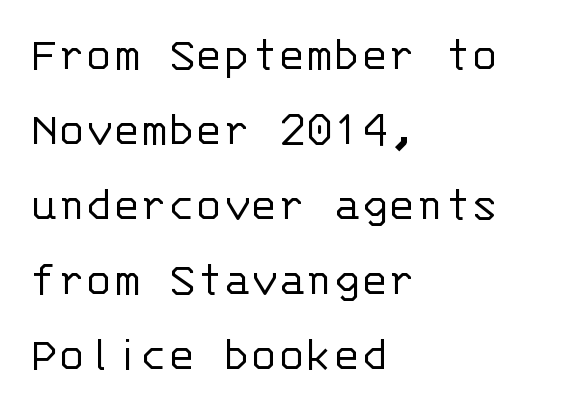
{"serif": "no", "italic": "no", "bold": "no", "weight": "light", "width": "normal", "stroke_contrast": "low", "x_height": "large", "monospaced": "yes", "underline": "no", "align": "left", "line_spacing": "normal", "line_spacing_ratio": 1.47, "letter_spacing": "normal", "letter_spacing_em": 0.0, "glyph_px": 51}
